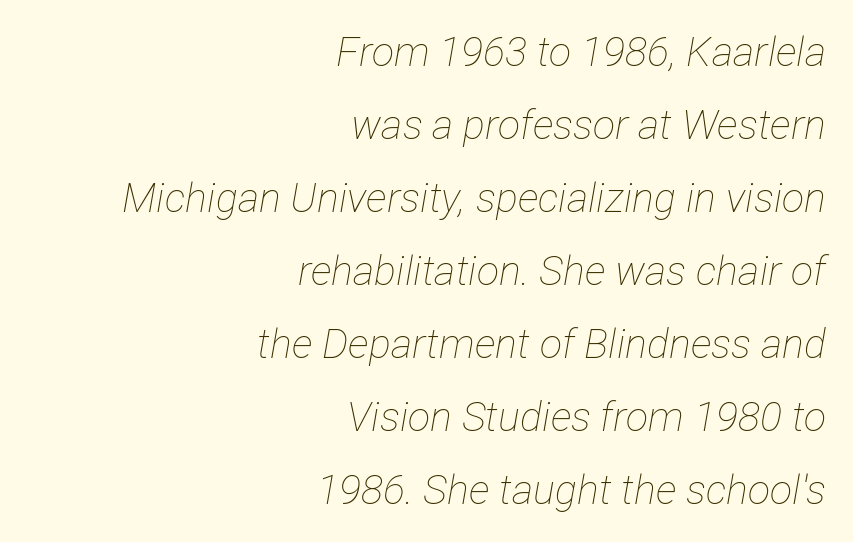
Is the type slanted? Yes — the strokes lean at a clear angle. Note the varied advance widths — an 'i' is clearly narrower than an 'm'. The space directly below the letters is spotless. The rag falls on the left side of this text block. This is not heavy type; no bold has been used.
